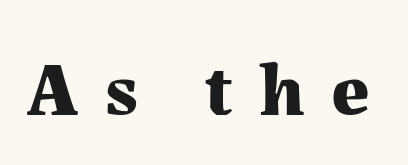
Think of a printed novel: that variable character pitch is what you see here. Rendered with straight, roman letterforms. Letter spacing: wide. A dark, heavy texture on the line: the type is bold. To sum up the face: it has serifs. The passage shown is not underscored anywhere.
